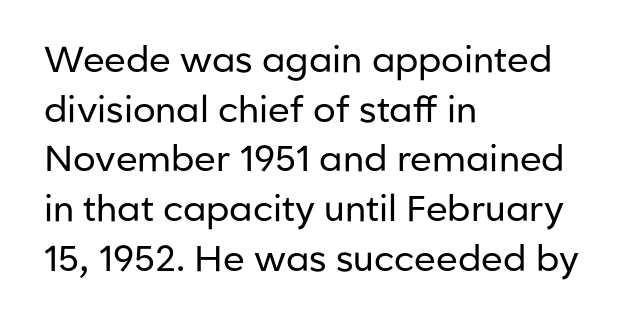
Q: Is the text bold? A: No.
Q: Is the text italic (slanted)? A: No, it is upright.
Q: Is the typeface a serif or a sans-serif typeface? A: Sans-serif.
Q: Is the text underlined? A: No.
Q: How is the paragraph aligned? A: Left-aligned.
Q: Is the spacing between letters normal or unusually wide? A: Normal.
Q: Is the spacing between lines tight, normal or loose? A: Normal.
Q: Width (condensed, normal, or wide)? A: Normal.
Q: Stroke contrast? A: Low.
Q: x-height? A: Medium.
Q: Monospaced? A: No.
